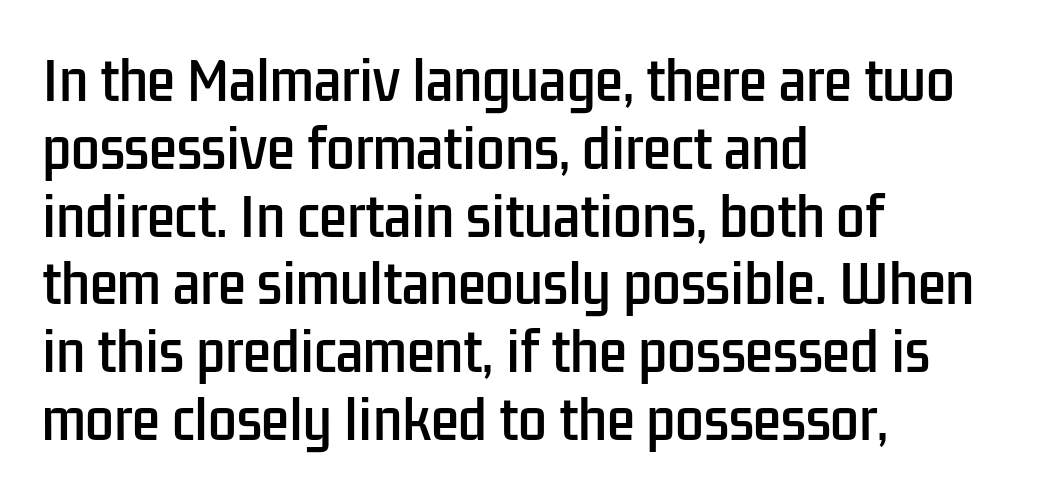
Do the characters align in a grid? No, the font is proportional. What kind of face is this? One without serifs — a sans. No extra tracking has been applied to these lines. Do the letters lean? They stand straight. Rows of type keep a routine distance in the vertical direction.
